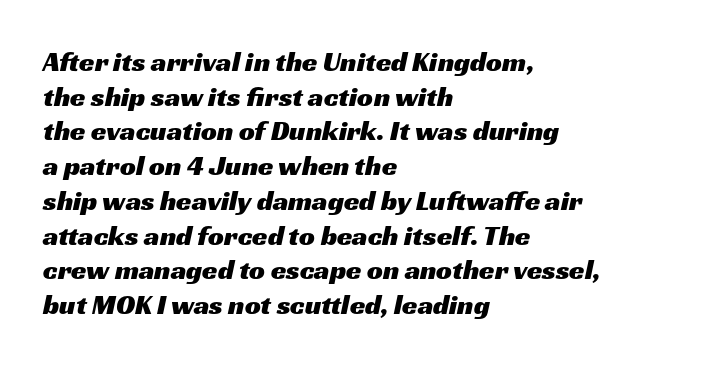
The image shows 28 px wide sans-serif type; set left-aligned, line spacing 1.24x, normal letter spacing, not underlined; medium stroke contrast and a medium x-height.
